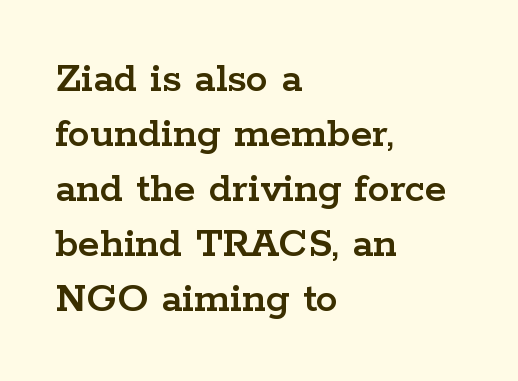
Q: Is the text italic (slanted)? A: No, it is upright.
Q: Is the typeface a serif or a sans-serif typeface? A: Serif.
Q: Is the text underlined? A: No.
Q: How is the paragraph aligned? A: Left-aligned.
Q: Is the spacing between letters normal or unusually wide? A: Normal.
Q: Is the spacing between lines tight, normal or loose? A: Normal.
Q: Width (condensed, normal, or wide)? A: Wide.
Q: Stroke contrast? A: Low.
Q: x-height? A: Medium.
Q: Monospaced? A: No.
